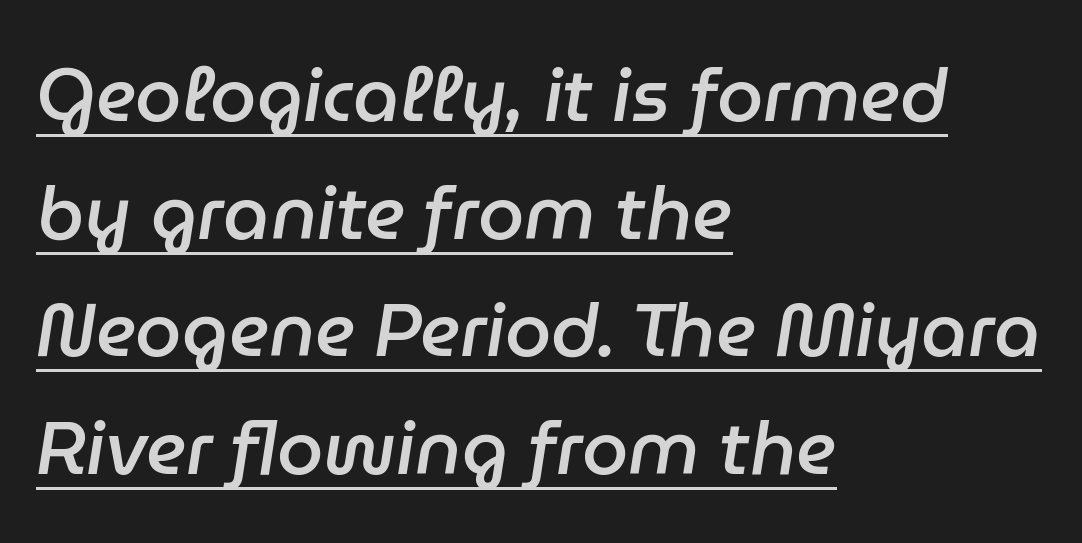
Q: Is the text bold? A: Semi-bold.
Q: Is the text italic (slanted)? A: Yes, it leans right by about 9 degrees.
Q: Is the text underlined? A: Yes.
Q: How is the paragraph aligned? A: Left-aligned.
Q: Is the spacing between letters normal or unusually wide? A: Normal.
Q: Is the spacing between lines tight, normal or loose? A: Normal.
Q: Width (condensed, normal, or wide)? A: Normal.
Q: Stroke contrast? A: Low.
Q: x-height? A: Medium.
Q: Monospaced? A: No.
